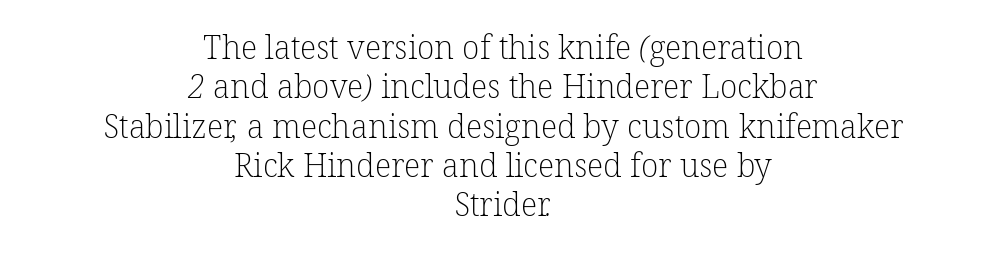
{"serif": "yes", "bold": "no", "weight": "light", "width": "normal", "stroke_contrast": "low", "x_height": "medium", "monospaced": "no", "underline": "no", "align": "center", "line_spacing_ratio": 1.23, "letter_spacing": "normal", "letter_spacing_em": 0.0, "glyph_px": 32}
